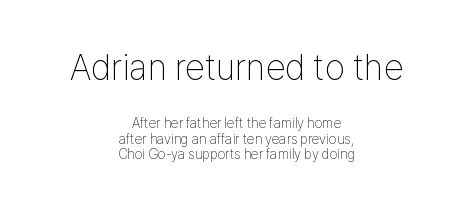
{"serif": "no", "italic": "no", "bold": "no", "weight": "thin", "width": "condensed", "stroke_contrast": "low", "x_height": "medium", "monospaced": "no", "underline": "no", "align": "center", "line_spacing": "tight", "line_spacing_ratio": 1.12, "letter_spacing": "normal", "letter_spacing_em": 0.0, "larger_block": "first", "size_ratio": 2.57, "glyph_px": 36}
